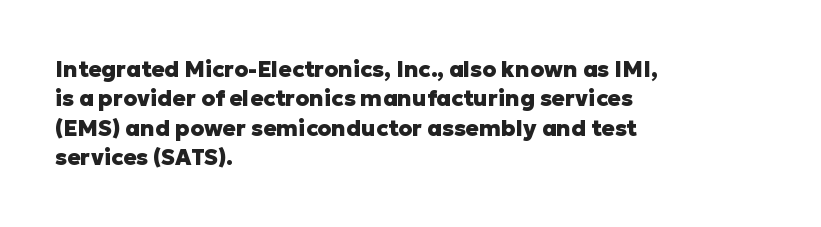
{"italic": "no", "bold": "yes", "underline": "no", "align": "left", "line_spacing": "normal", "line_spacing_ratio": 1.33, "letter_spacing": "normal", "letter_spacing_em": 0.0, "glyph_px": 22}
